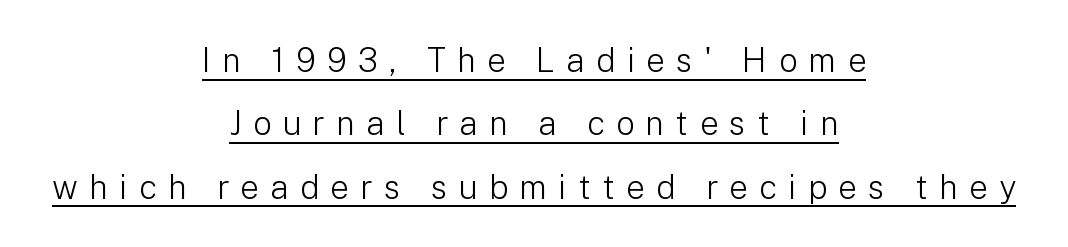
{"serif": "no", "italic": "no", "bold": "no", "weight": "light", "width": "normal", "stroke_contrast": "low", "x_height": "medium", "monospaced": "no", "underline": "yes", "align": "center", "line_spacing": "loose", "line_spacing_ratio": 1.92, "letter_spacing": "wide", "letter_spacing_em": 0.34, "glyph_px": 33}
